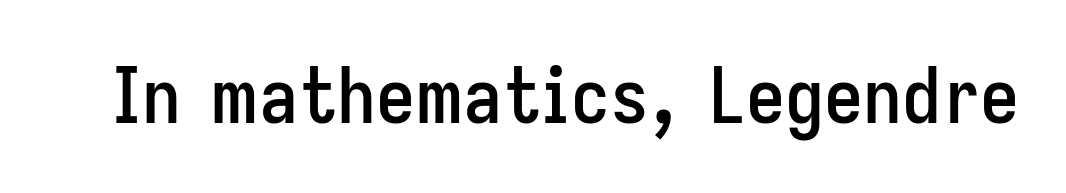
{"serif": "no", "italic": "no", "width": "condensed", "stroke_contrast": "low", "x_height": "medium", "monospaced": "no", "underline": "no", "letter_spacing": "normal", "letter_spacing_em": 0.0, "glyph_px": 78}
